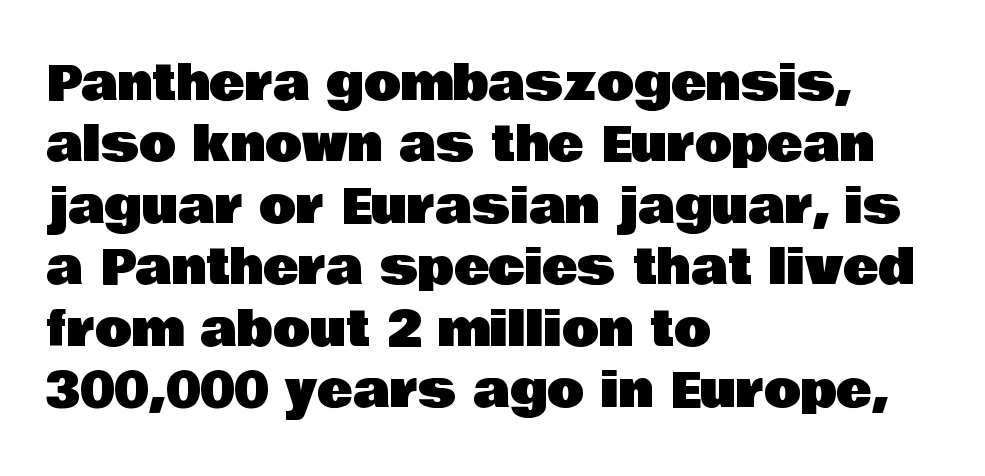
Short note: letters normally spaced. The typeface chosen for these lines omits serifs. Underlining? Definitely not there. Rendered with straight, roman letterforms. Is the block centered? No — it sits flush against the left margin. This sample has the flowing, uneven cadence of proportional lettering.
